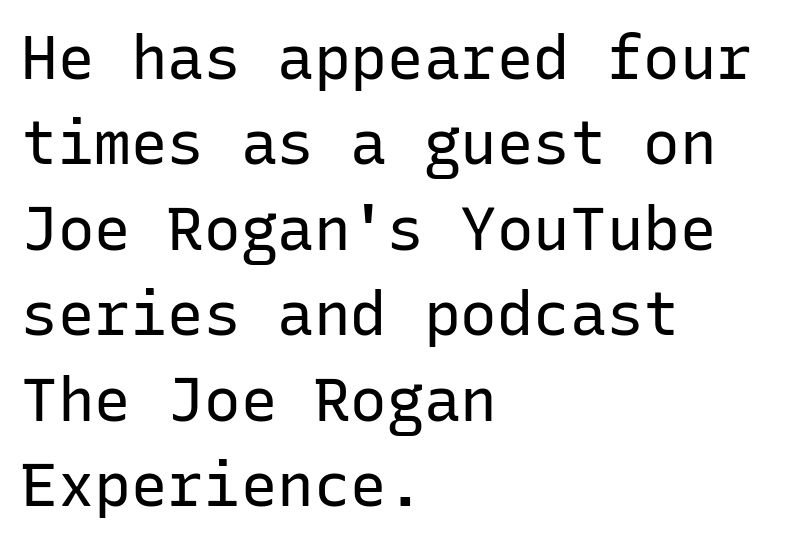
{"serif": "no", "italic": "no", "bold": "no", "weight": "regular", "width": "normal", "stroke_contrast": "low", "x_height": "medium", "monospaced": "yes", "underline": "no", "align": "left", "line_spacing": "normal", "line_spacing_ratio": 1.4, "letter_spacing": "normal", "letter_spacing_em": 0.0, "glyph_px": 61}
